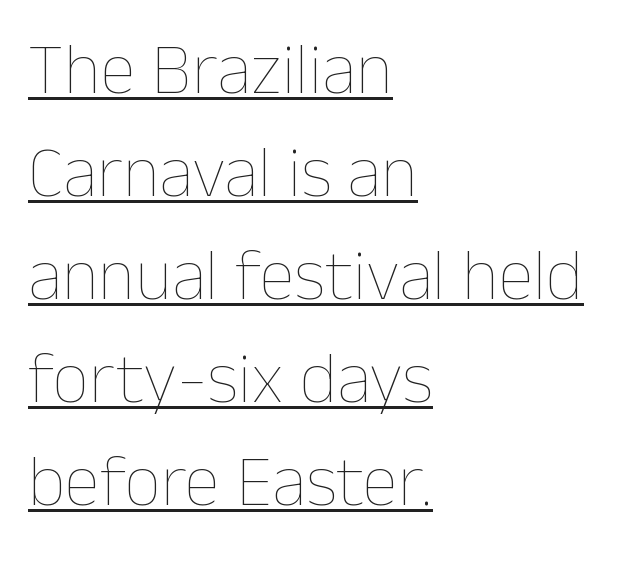
Each stroke keeps to a modest, everyday thickness or less. This sample has the flowing, uneven cadence of proportional lettering. Does the leading feel generous? No, just average. You can tell it's not italic because the verticals are truly vertical. The type is set solid horizontally, with unmodified tracking. Short and long lines alike share a common starting point at left.
